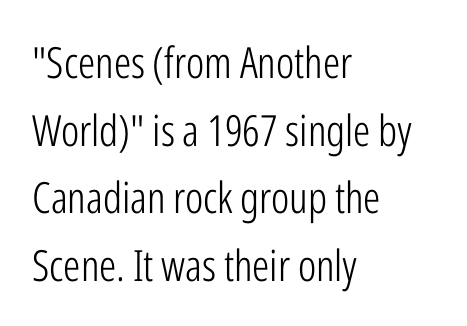
Q: Is the text bold? A: No.
Q: Is the text italic (slanted)? A: No, it is upright.
Q: Is the typeface a serif or a sans-serif typeface? A: Sans-serif.
Q: Is the text underlined? A: No.
Q: How is the paragraph aligned? A: Left-aligned.
Q: Is the spacing between letters normal or unusually wide? A: Normal.
Q: Is the spacing between lines tight, normal or loose? A: Normal.
Q: Width (condensed, normal, or wide)? A: Condensed.
Q: Stroke contrast? A: Low.
Q: x-height? A: Medium.
Q: Monospaced? A: No.
